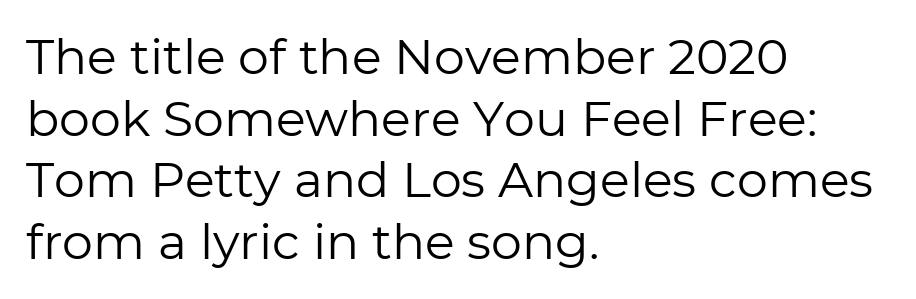
All the whitespace from short lines collects on the right. These glyphs show unthickened strokes, regular width or finer. Looks like regular typesetting: each glyph gets only the width it needs. Underline: absent. The gaps between neighbouring characters are ordinary and unremarkable.
